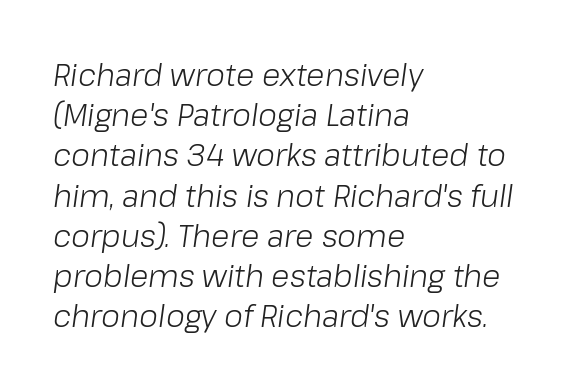
{"italic": "yes", "lean": "right", "slant_degrees": 8, "bold": "no", "weight": "light", "width": "normal", "stroke_contrast": "low", "x_height": "medium", "monospaced": "no", "underline": "no", "align": "left", "line_spacing": "normal", "line_spacing_ratio": 1.34, "letter_spacing": "normal", "letter_spacing_em": 0.0, "glyph_px": 30}
